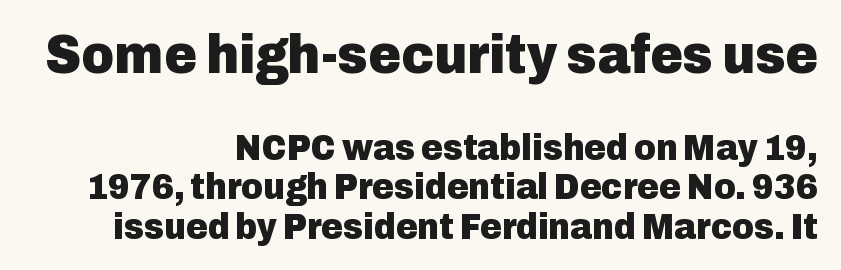
{"serif": "no", "italic": "no", "bold": "yes", "weight": "heavy", "width": "normal", "stroke_contrast": "low", "x_height": "medium", "monospaced": "no", "underline": "no", "align": "right", "line_spacing": "tight", "line_spacing_ratio": 1.06, "letter_spacing": "normal", "letter_spacing_em": 0.0, "larger_block": "first", "size_ratio": 1.51, "glyph_px": 56}
